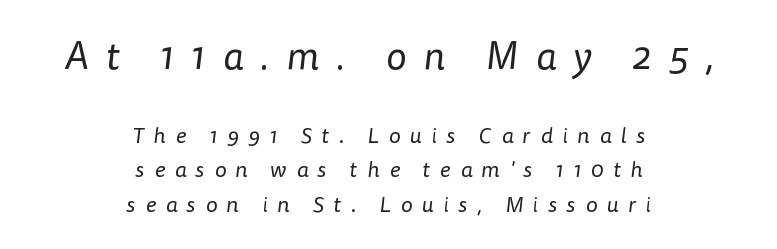
Q: Is the text bold? A: No.
Q: Is the typeface a serif or a sans-serif typeface? A: Sans-serif.
Q: Is the text underlined? A: No.
Q: How is the paragraph aligned? A: Centered.
Q: Is the spacing between letters normal or unusually wide? A: Unusually wide.
Q: Is the spacing between lines tight, normal or loose? A: Normal.
Q: Which block of text is set in a larger size, the first (top) or the second (bottom)? A: The first (top) one.
Q: Width (condensed, normal, or wide)? A: Normal.
Q: Stroke contrast? A: Low.
Q: x-height? A: Medium.
Q: Monospaced? A: No.
